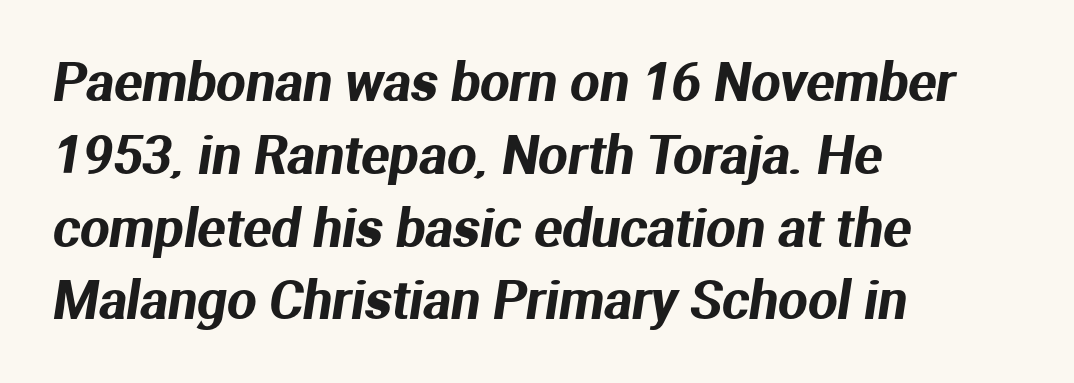
{"serif": "no", "width": "normal", "stroke_contrast": "medium", "x_height": "medium", "monospaced": "no", "underline": "no", "align": "left", "line_spacing": "normal", "line_spacing_ratio": 1.4, "letter_spacing": "normal", "letter_spacing_em": 0.0, "glyph_px": 52}
